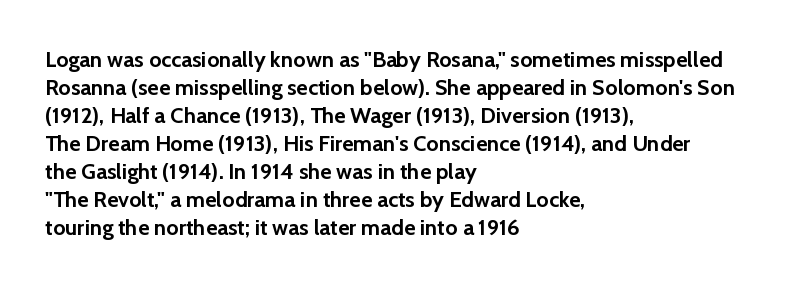
Q: Is the text bold? A: Yes.
Q: Is the text italic (slanted)? A: No, it is upright.
Q: Is the text underlined? A: No.
Q: How is the paragraph aligned? A: Left-aligned.
Q: Is the spacing between letters normal or unusually wide? A: Normal.
Q: Is the spacing between lines tight, normal or loose? A: Normal.
